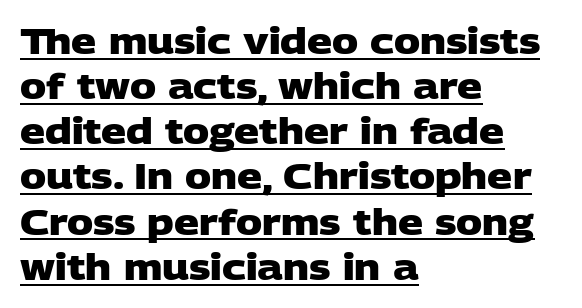
The image shows 35 px heavy, wide sans-serif type; set left-aligned, normal line spacing (1.29x), normal letter spacing, underlined; low stroke contrast and a large x-height.
